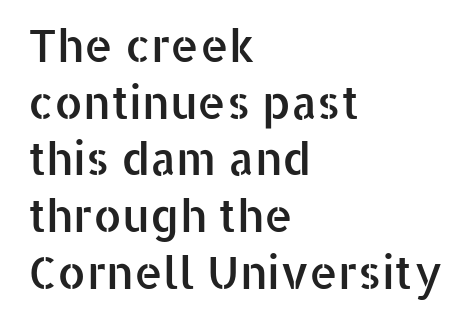
{"serif": "no", "italic": "no", "width": "normal", "stroke_contrast": "low", "x_height": "medium", "monospaced": "no", "underline": "no", "align": "left", "line_spacing": "normal", "line_spacing_ratio": 1.26, "letter_spacing": "normal", "letter_spacing_em": 0.0, "glyph_px": 45}
